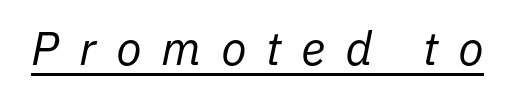
{"italic": "yes", "lean": "right", "slant_degrees": 11, "bold": "no", "weight": "regular", "width": "normal", "stroke_contrast": "low", "x_height": "medium", "monospaced": "no", "underline": "yes", "letter_spacing": "wide", "letter_spacing_em": 0.42, "glyph_px": 47}
